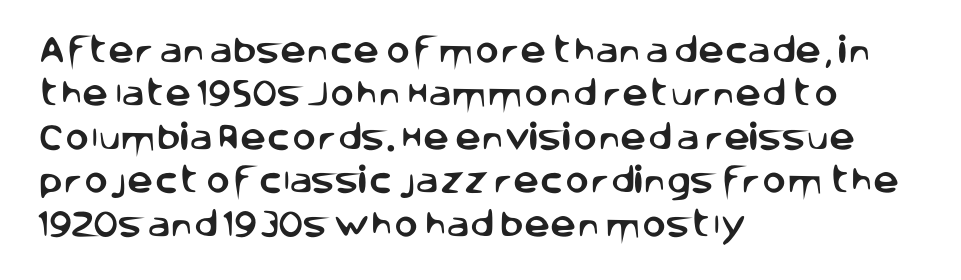
Q: Is the text italic (slanted)? A: No, it is upright.
Q: Is the typeface a serif or a sans-serif typeface? A: Sans-serif.
Q: Is the text underlined? A: No.
Q: How is the paragraph aligned? A: Left-aligned.
Q: Is the spacing between letters normal or unusually wide? A: Normal.
Q: Is the spacing between lines tight, normal or loose? A: Normal.
Q: Width (condensed, normal, or wide)? A: Normal.
Q: Stroke contrast? A: Low.
Q: x-height? A: Large.
Q: Monospaced? A: No.
